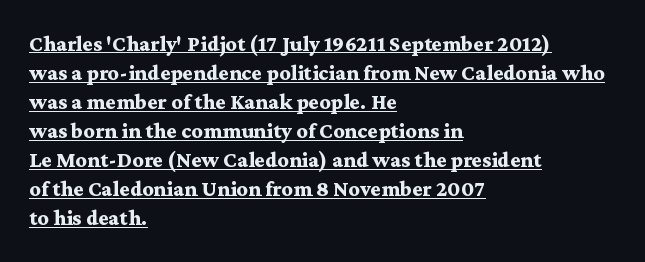
Q: Is the text bold? A: Yes.
Q: Is the text italic (slanted)? A: No, it is upright.
Q: Is the text underlined? A: Yes.
Q: How is the paragraph aligned? A: Left-aligned.
Q: Is the spacing between letters normal or unusually wide? A: Normal.
Q: Is the spacing between lines tight, normal or loose? A: Normal.
